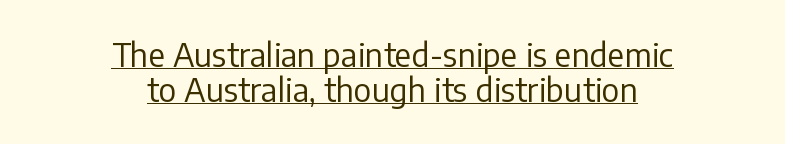
This sample has the flowing, uneven cadence of proportional lettering. Teacher's note: observe the equal gaps on both sides — that is centered alignment. Caption: lettering with a line underneath. The leading is snug, giving the passage a crowded texture. Stems here are at most as thick as an everyday book face. This sample uses an upright cut, with every glyph sitting square on the baseline.
